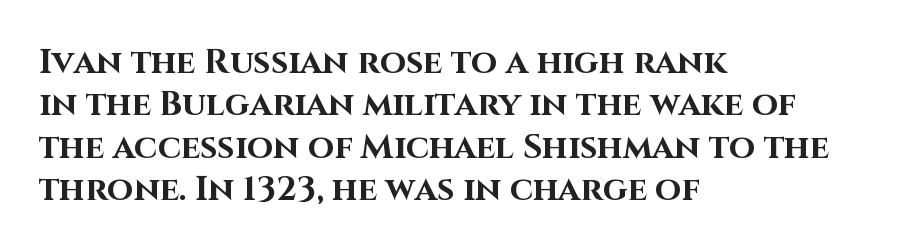
The image shows 34 px bold sans-serif type, upright; set left-aligned, normal line spacing (1.25x), normal letter spacing, not underlined; high stroke contrast and a large x-height.
